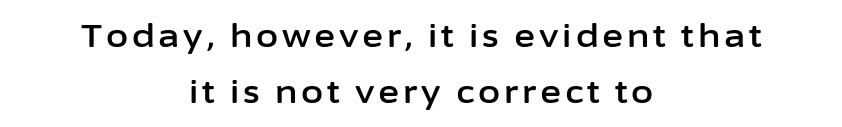
Do the characters align in a grid? No, the font is proportional. Upright lettering throughout. Short and long lines alike share a common midpoint. Observe the absence of serifs on each vertical stroke in this sample. The zone under the glyphs is completely vacant.
